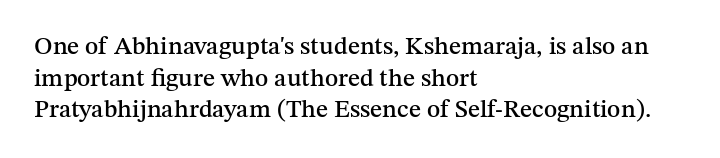
The rows are spaced the way most documents space them. No extra tracking has been applied to these lines. Which margin do the lines hug? The left one — the right edge is uneven. The gap between lines stays unmarked. If you drew a line through each stem, it would be perfectly vertical.
